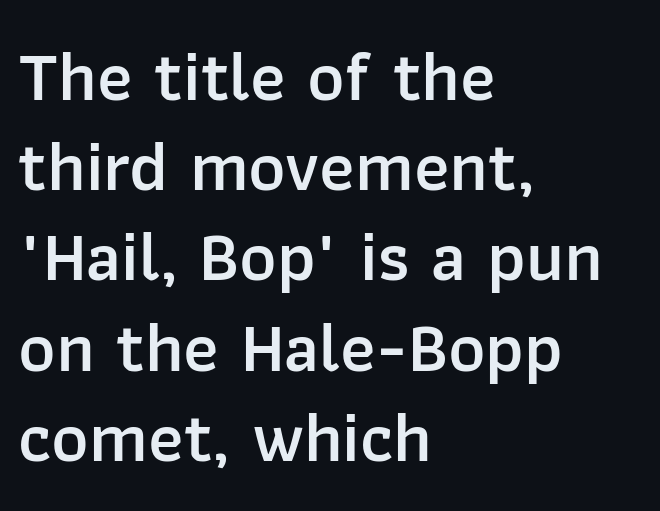
{"serif": "no", "italic": "no", "bold": "semi", "weight": "semibold", "width": "normal", "stroke_contrast": "low", "x_height": "medium", "monospaced": "no", "underline": "no", "align": "left", "line_spacing": "normal", "line_spacing_ratio": 1.27, "letter_spacing": "normal", "letter_spacing_em": 0.0, "glyph_px": 71}
